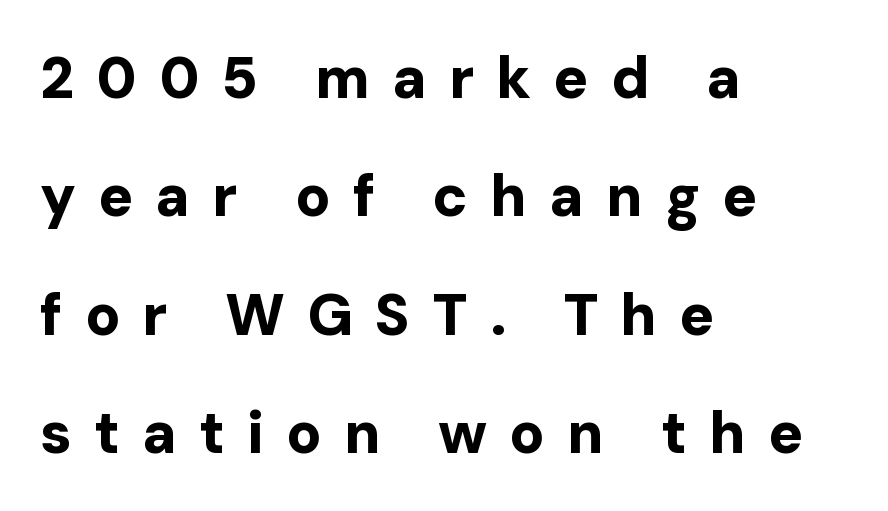
The image shows 58 px bold sans-serif type, upright; set left-aligned, loose line spacing (2.04x), unusually wide letter spacing (+0.38 em), not underlined; low stroke contrast and a medium x-height.
